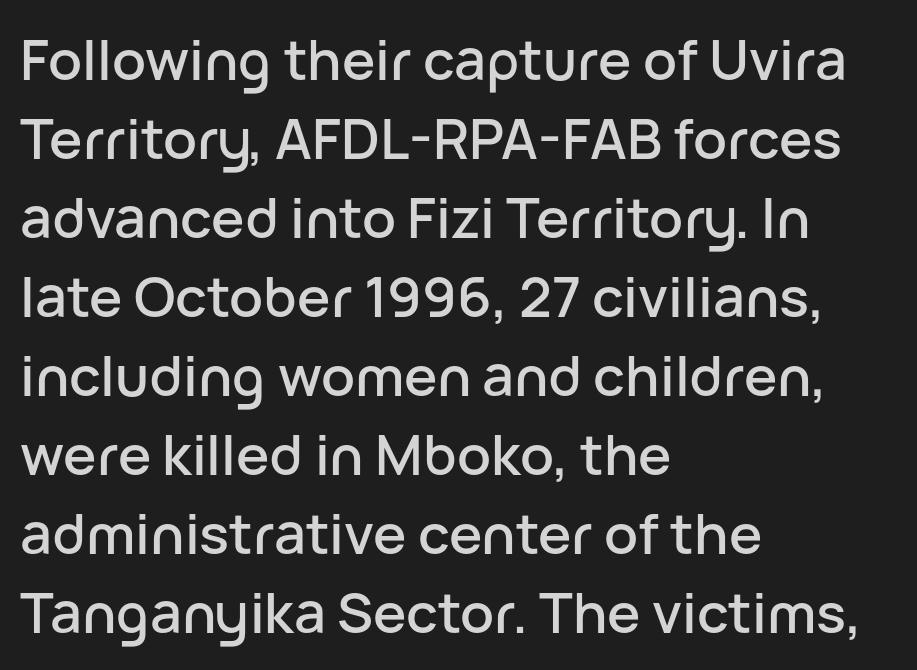
The rendering uses a moderate line-height, typical for paragraphs. The passage shown has conventional tracking throughout. Left-aligned paragraph, ragged on the right. A clean baseline with only descenders dipping below it.
